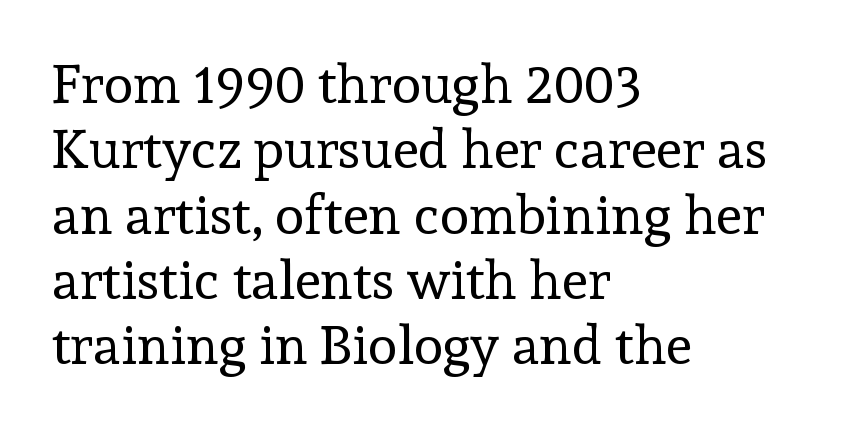
{"serif": "yes", "italic": "no", "bold": "no", "weight": "regular", "width": "normal", "x_height": "medium", "monospaced": "no", "underline": "no", "align": "left", "line_spacing_ratio": 1.21, "letter_spacing": "normal", "letter_spacing_em": 0.0, "glyph_px": 54}
